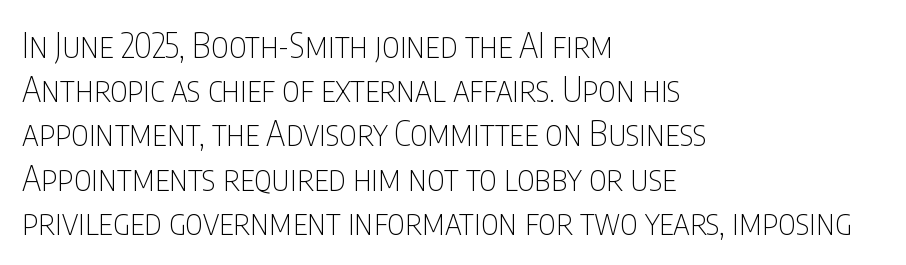
{"serif": "no", "italic": "no", "bold": "no", "weight": "thin", "width": "condensed", "stroke_contrast": "low", "x_height": "large", "monospaced": "no", "underline": "no", "align": "left", "line_spacing": "normal", "line_spacing_ratio": 1.3, "letter_spacing": "normal", "letter_spacing_em": 0.0, "glyph_px": 34}
